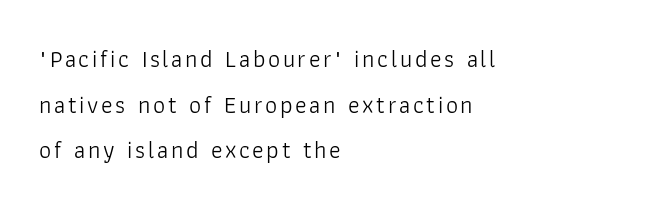
{"italic": "no", "bold": "no", "underline": "no", "align": "left", "line_spacing": "loose", "line_spacing_ratio": 1.9, "glyph_px": 24}
